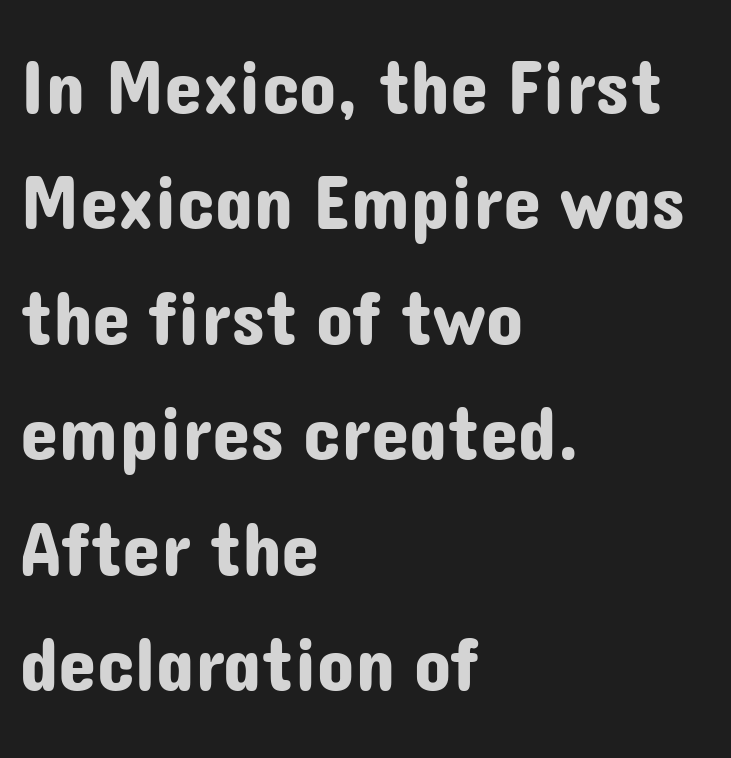
The image shows 77 px sans-serif type, upright; set left-aligned, normal line spacing (1.5x), normal letter spacing, not underlined; low stroke contrast and a medium x-height.
